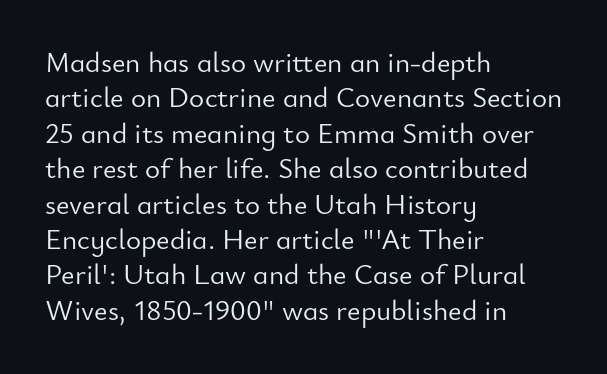
Q: Is the text bold? A: No.
Q: Is the text italic (slanted)? A: No, it is upright.
Q: Is the typeface a serif or a sans-serif typeface? A: Sans-serif.
Q: Is the text underlined? A: No.
Q: How is the paragraph aligned? A: Left-aligned.
Q: Is the spacing between letters normal or unusually wide? A: Normal.
Q: Width (condensed, normal, or wide)? A: Normal.
Q: Stroke contrast? A: Low.
Q: x-height? A: Small.
Q: Monospaced? A: No.
